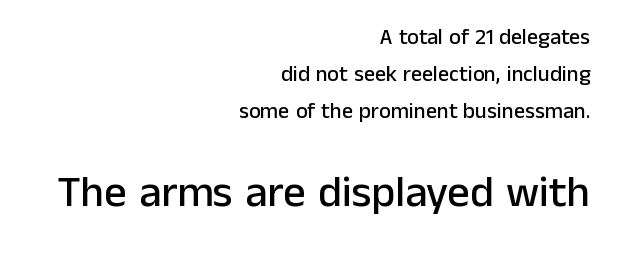
The image shows 44 px sans-serif type, upright; set right-aligned, normal line spacing (1.68x), normal letter spacing, not underlined; the second (bottom) block is 2.0x larger; low stroke contrast and a medium x-height.
